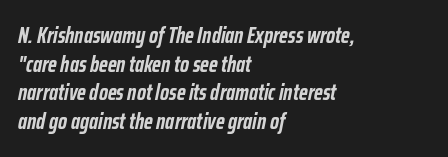
Students, note that the glyphs here touch the page at normal intervals. Pretty heavy lettering here — definitely bold. Casual observation: everything's shoved over to the left. The whole block is typeset with a tilt.
